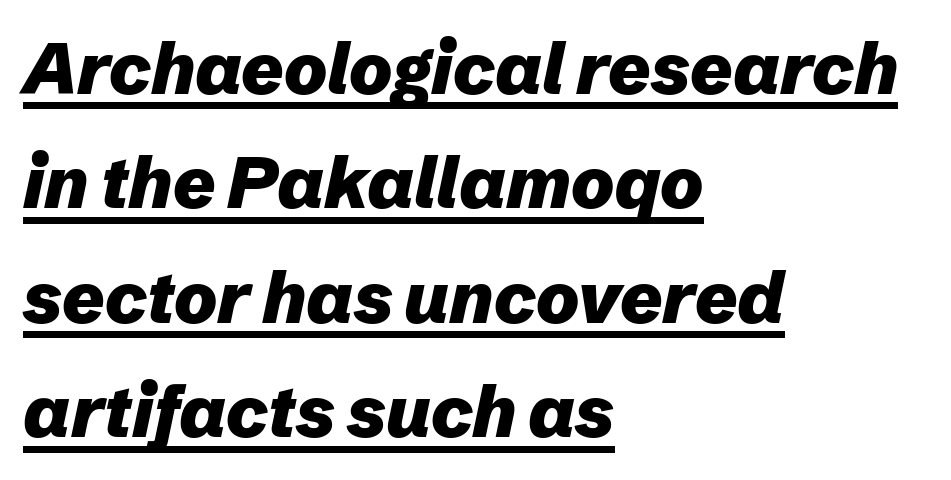
The typesetter has applied underlining to the passage shown. This sample uses an oblique cut, with every glyph tilted off the vertical. Default kerning and tracking; the words read as compact shapes. Notice how thick the strokes are: this is what a full bold looks like.
